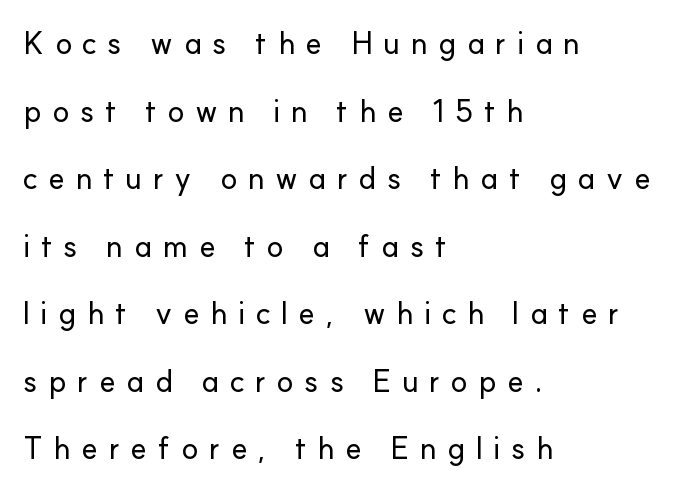
Quick note: not italic, upright. Anything drawn beneath the words? Only blank space. The space between consecutive lines is lavish. The rendering shows plain stroke endings on the letterforms — a sans-serif design. These lines have a slow, spaced-out rhythm from letter to letter. Does the copy run flush right? No — it runs flush left.
